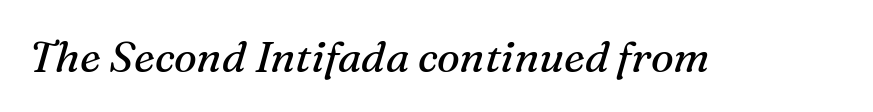
The image shows 43 px regular-weight serif type, italic (leaning right); set normal letter spacing, not underlined; medium stroke contrast and a medium x-height.
